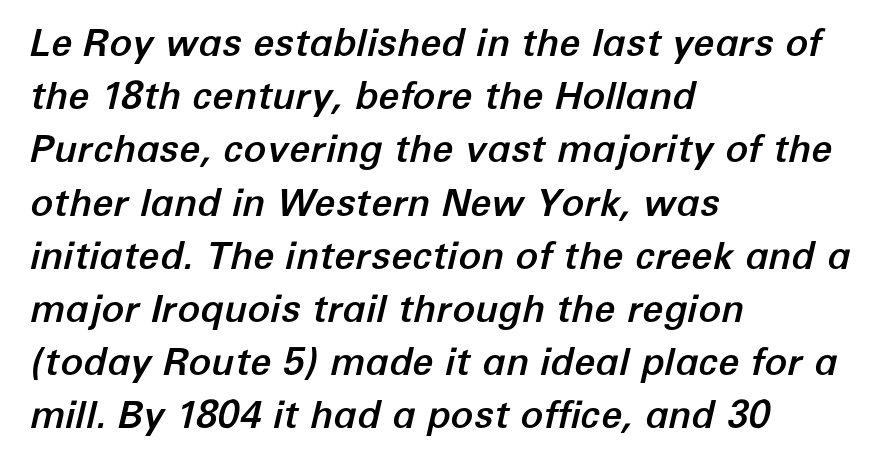
The image shows 38 px text type, italic (leaning right); set left-aligned, normal line spacing (1.4x), normal letter spacing, not underlined; low stroke contrast and a medium x-height.
